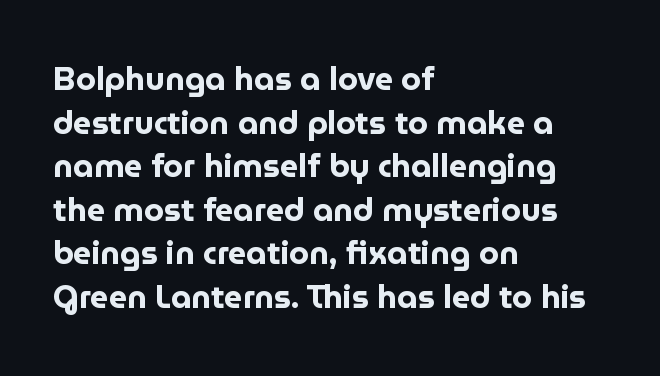
Q: Is the text bold? A: Yes.
Q: Is the text italic (slanted)? A: No, it is upright.
Q: Is the typeface a serif or a sans-serif typeface? A: Sans-serif.
Q: Is the text underlined? A: No.
Q: How is the paragraph aligned? A: Left-aligned.
Q: Is the spacing between letters normal or unusually wide? A: Normal.
Q: Is the spacing between lines tight, normal or loose? A: Normal.
Q: Width (condensed, normal, or wide)? A: Normal.
Q: Stroke contrast? A: Low.
Q: x-height? A: Medium.
Q: Monospaced? A: No.
